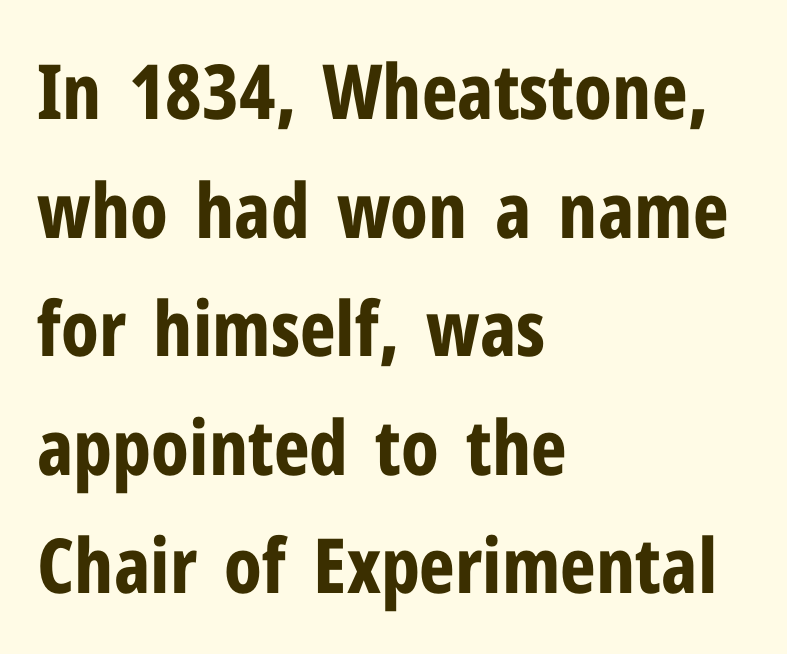
{"serif": "no", "italic": "no", "bold": "yes", "weight": "bold", "width": "condensed", "stroke_contrast": "low", "x_height": "medium", "monospaced": "no", "underline": "no", "align": "left", "line_spacing": "normal", "line_spacing_ratio": 1.56, "letter_spacing": "normal", "letter_spacing_em": 0.0, "glyph_px": 76}
